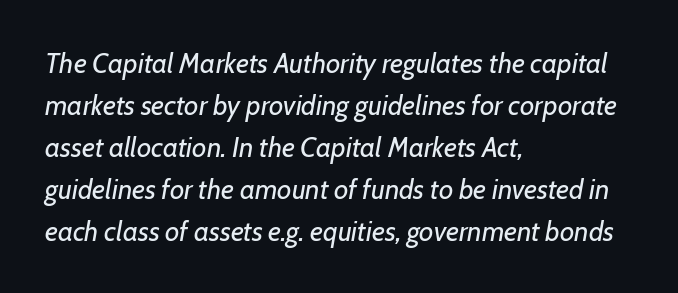
Q: Is the text bold? A: No.
Q: Is the text italic (slanted)? A: Yes, it leans right by about 7 degrees.
Q: Is the text underlined? A: No.
Q: How is the paragraph aligned? A: Left-aligned.
Q: Is the spacing between letters normal or unusually wide? A: Normal.
Q: Is the spacing between lines tight, normal or loose? A: Normal.
Q: Width (condensed, normal, or wide)? A: Normal.
Q: Stroke contrast? A: Low.
Q: x-height? A: Medium.
Q: Monospaced? A: No.
